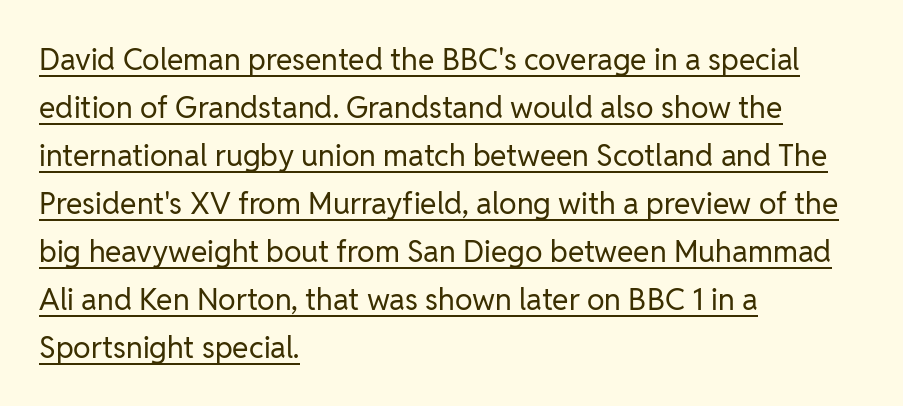
Q: Is the text bold? A: No.
Q: Is the text italic (slanted)? A: No, it is upright.
Q: Is the typeface a serif or a sans-serif typeface? A: Sans-serif.
Q: Is the text underlined? A: Yes.
Q: How is the paragraph aligned? A: Left-aligned.
Q: Is the spacing between letters normal or unusually wide? A: Normal.
Q: Is the spacing between lines tight, normal or loose? A: Normal.
Q: Width (condensed, normal, or wide)? A: Normal.
Q: Stroke contrast? A: Low.
Q: x-height? A: Medium.
Q: Monospaced? A: No.
